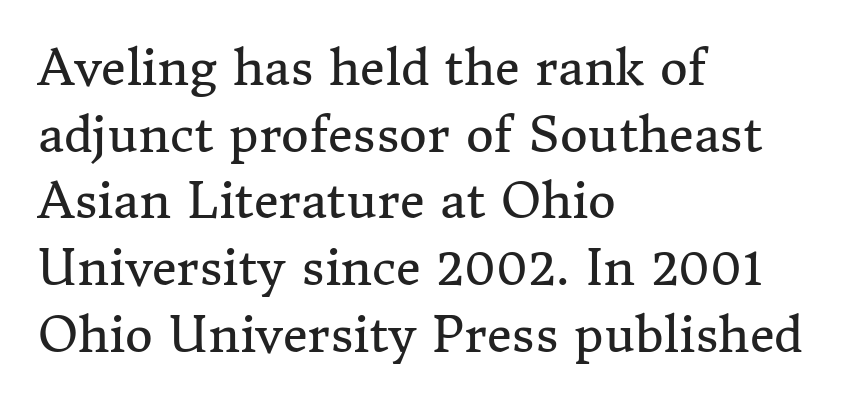
The image shows 48 px regular-weight serif type, upright; set left-aligned, normal line spacing (1.39x), normal letter spacing, not underlined; medium stroke contrast and a medium x-height.
